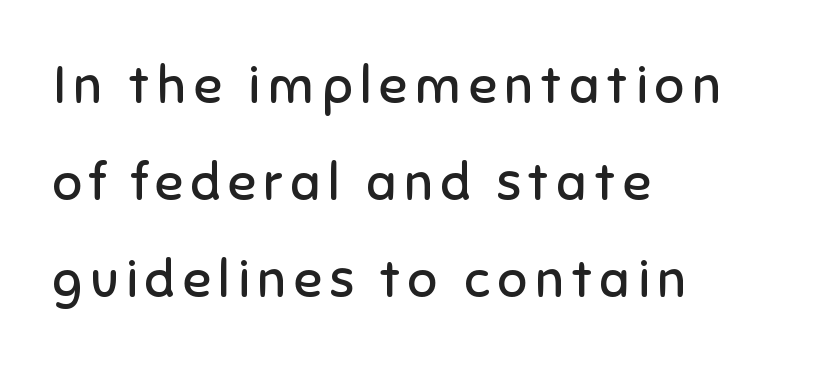
{"serif": "no", "italic": "no", "bold": "no", "weight": "regular", "width": "normal", "stroke_contrast": "low", "x_height": "medium", "monospaced": "no", "underline": "no", "align": "left", "line_spacing_ratio": 1.87, "glyph_px": 52}
